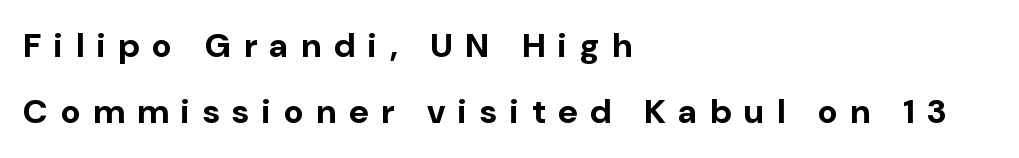
Heavy, bold letterforms. The foot of each line stays bare and open. The text block is weighted toward the left margin, trailing off unevenly rightward. Characters remain perfectly vertical along every line. Quick note: interline space is abundant. Proportional: the letters do not fall into vertical columns.
